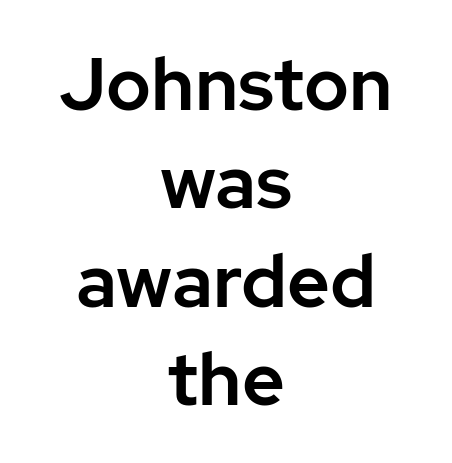
Descenders hang freely into open space. Letterform terminals end flat and unadorned throughout the passage. Here the designer chose a conventional face with non-uniform glyph widths. Compared with a flush-left layout, this one balances lines on the center instead. Whoever set this chose a conventional vertical rhythm. What stands out about the letter spacing? Nothing — it is the standard amount.
